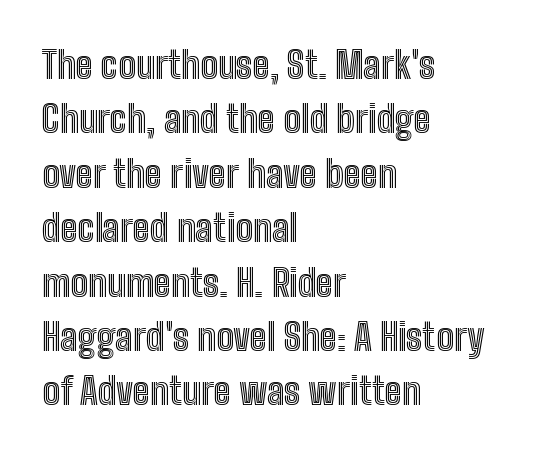
The image shows 37 px condensed type, upright; set left-aligned, normal line spacing (1.47x), normal letter spacing, not underlined; a medium x-height.
